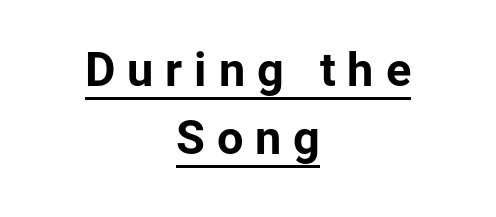
Q: Is the text bold? A: Yes.
Q: Is the text italic (slanted)? A: No, it is upright.
Q: Is the typeface a serif or a sans-serif typeface? A: Sans-serif.
Q: Is the text underlined? A: Yes.
Q: How is the paragraph aligned? A: Centered.
Q: Is the spacing between letters normal or unusually wide? A: Unusually wide.
Q: Is the spacing between lines tight, normal or loose? A: Normal.
Q: Width (condensed, normal, or wide)? A: Normal.
Q: Stroke contrast? A: Low.
Q: x-height? A: Medium.
Q: Monospaced? A: No.
